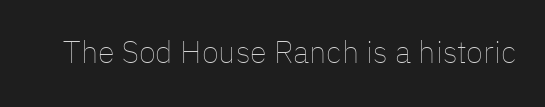
Tall strokes in this sample are plumb rather than angled. Plain, unruled lines of type. No chunkiness to these letters — they're not bold. Looks like regular typesetting: each glyph gets only the width it needs.
